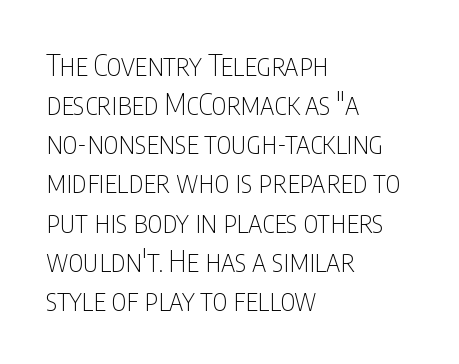
{"serif": "no", "italic": "no", "bold": "no", "weight": "thin", "width": "condensed", "stroke_contrast": "low", "x_height": "large", "monospaced": "no", "underline": "no", "align": "left", "line_spacing": "normal", "line_spacing_ratio": 1.35, "letter_spacing": "normal", "letter_spacing_em": 0.0, "glyph_px": 29}
